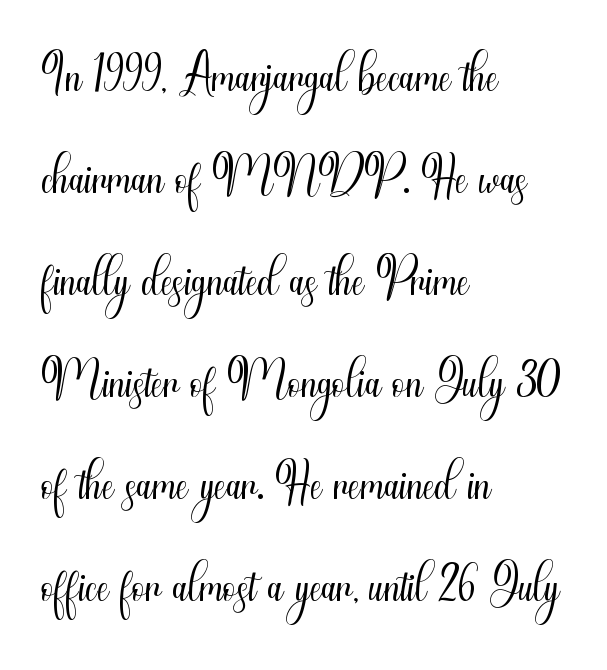
{"serif": "no", "bold": "no", "weight": "light", "width": "condensed", "stroke_contrast": "medium", "x_height": "small", "monospaced": "no", "underline": "no", "align": "left", "line_spacing": "normal", "line_spacing_ratio": 1.36, "letter_spacing": "normal", "letter_spacing_em": 0.0, "glyph_px": 75}
